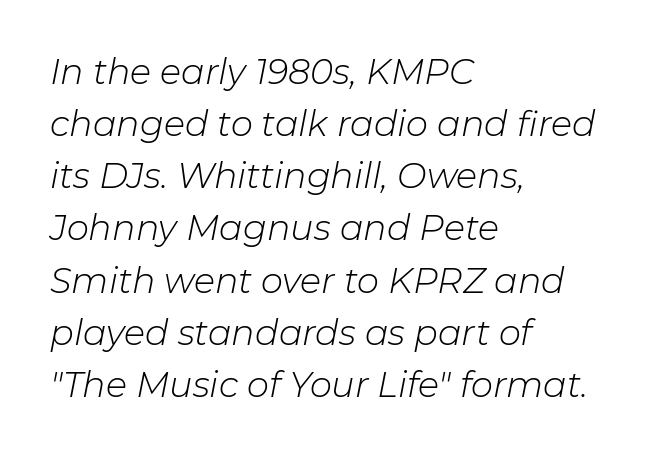
{"italic": "yes", "lean": "right", "slant_degrees": 11, "bold": "no", "weight": "light", "width": "normal", "stroke_contrast": "low", "x_height": "medium", "monospaced": "no", "underline": "no", "align": "left", "line_spacing": "normal", "line_spacing_ratio": 1.49, "letter_spacing": "normal", "letter_spacing_em": 0.0, "glyph_px": 35}
